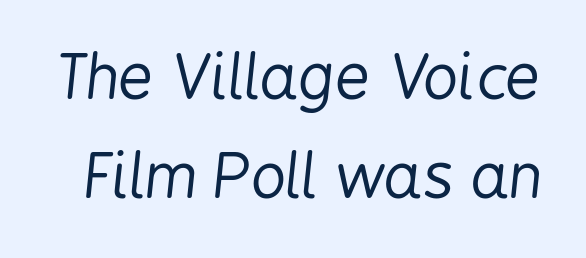
How would I describe the line gaps? Plain and ordinary. Letters rest on an invisible, unmarked baseline. Characters are canted at an angle relative to the baseline's perpendicular. You could not count columns in this text — the font is proportionally spaced. Caption: standard tracking, unaltered.
